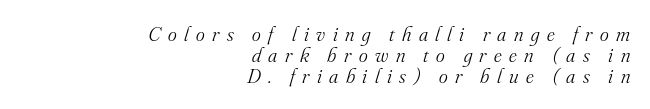
The image shows 21 px text type, italic (leaning right); set right-aligned, tight line spacing (0.99x), unusually wide letter spacing (+0.36 em), not underlined.
